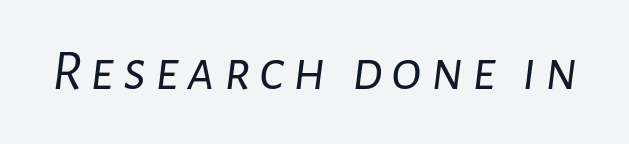
{"italic": "yes", "lean": "right", "slant_degrees": 7, "bold": "no", "weight": "light", "width": "normal", "stroke_contrast": "low", "x_height": "medium", "monospaced": "no", "underline": "no", "glyph_px": 57}
